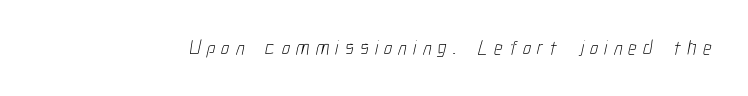
{"bold": "no", "underline": "no", "letter_spacing": "wide", "letter_spacing_em": 0.31, "glyph_px": 20}
